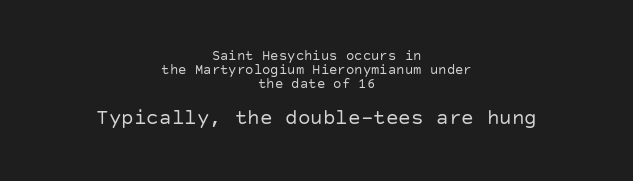
The image shows 21 px text type, upright; set centered, tight line spacing (1.0x), normal letter spacing, not underlined; the second (bottom) block is 1.5x larger.
